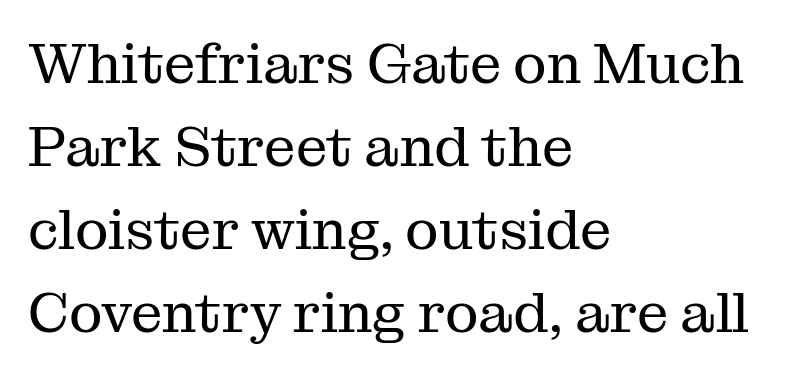
Q: Is the text bold? A: No.
Q: Is the text italic (slanted)? A: No, it is upright.
Q: Is the typeface a serif or a sans-serif typeface? A: Serif.
Q: Is the text underlined? A: No.
Q: How is the paragraph aligned? A: Left-aligned.
Q: Is the spacing between letters normal or unusually wide? A: Normal.
Q: Is the spacing between lines tight, normal or loose? A: Normal.
Q: Width (condensed, normal, or wide)? A: Normal.
Q: Stroke contrast? A: Medium.
Q: x-height? A: Medium.
Q: Monospaced? A: No.
